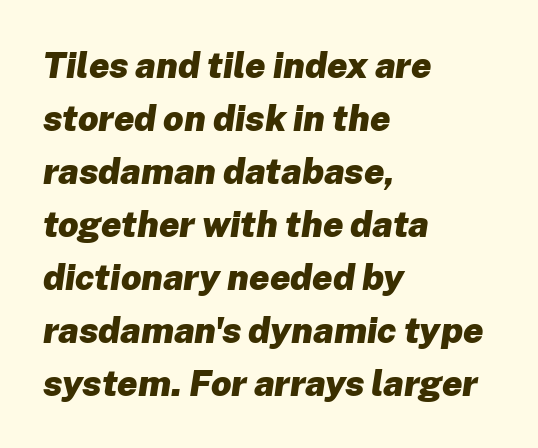
The letters are bold, with thick, heavy strokes. The gap between lines stays unmarked. Think of a printed novel: that variable character pitch is what you see here. This block has exactly the height ordinary leading produces.
